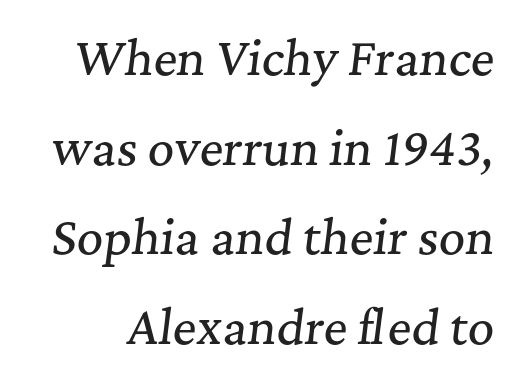
No extra tracking has been applied to these lines. One glance says open: line gaps are wider than usual. Notice how the stems are inclined rather than vertical — that's the hallmark of italics. The gap between lines stays unmarked. Proportional: the letters do not fall into vertical columns. Font category for this specimen: serif.
